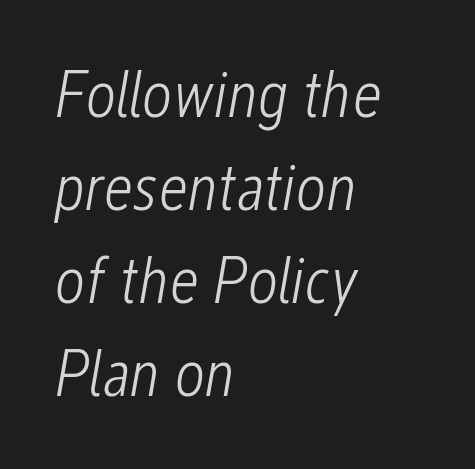
Q: Is the text bold? A: No.
Q: Is the text italic (slanted)? A: Yes, it leans right by about 12 degrees.
Q: Is the text underlined? A: No.
Q: How is the paragraph aligned? A: Left-aligned.
Q: Is the spacing between letters normal or unusually wide? A: Normal.
Q: Is the spacing between lines tight, normal or loose? A: Normal.
Q: Width (condensed, normal, or wide)? A: Condensed.
Q: Stroke contrast? A: Low.
Q: x-height? A: Medium.
Q: Monospaced? A: No.
